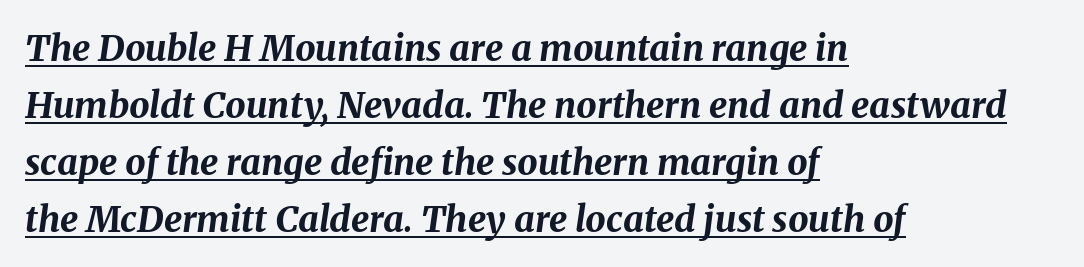
Looks like regular typesetting: each glyph gets only the width it needs. Students, observe: this is what conventionally led text looks like. The ragged edge is on the right, which tells us the setting is flush left. The rendering applies a slant to the glyphs.
